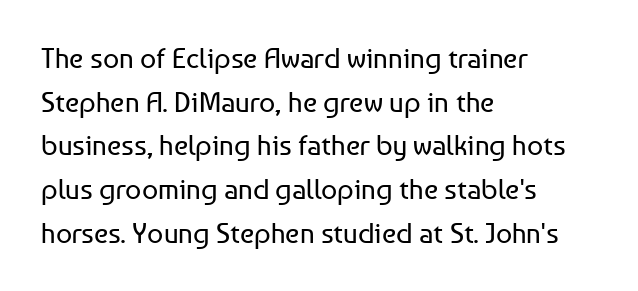
{"serif": "no", "italic": "no", "bold": "no", "weight": "regular", "width": "normal", "stroke_contrast": "low", "x_height": "medium", "monospaced": "no", "underline": "no", "align": "left", "line_spacing": "normal", "line_spacing_ratio": 1.56, "letter_spacing": "normal", "letter_spacing_em": 0.0, "glyph_px": 28}
